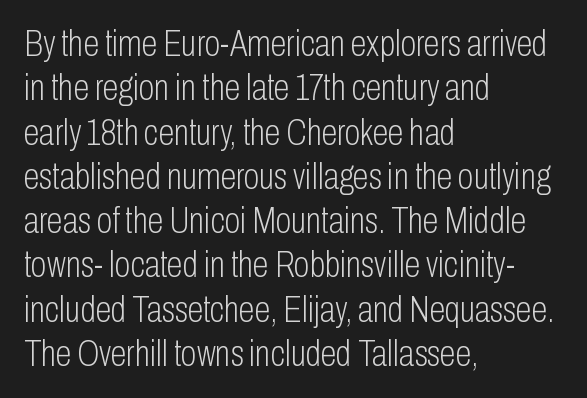
The image shows 36 px light, condensed sans-serif type, upright; set left-aligned, line spacing 1.23x, normal letter spacing, not underlined; low stroke contrast and a medium x-height.
